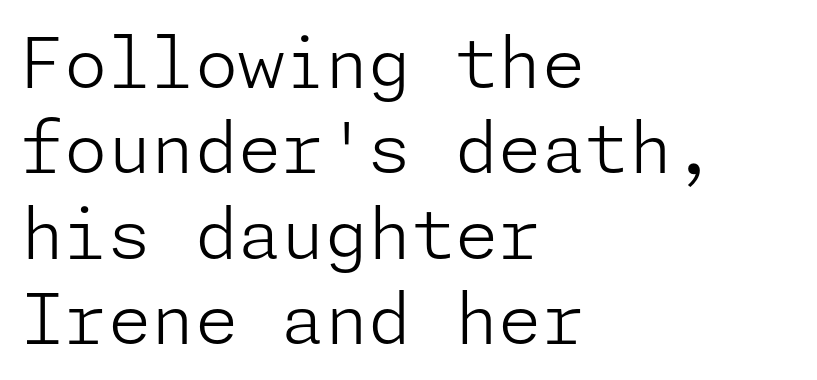
The image shows 70 px light sans-serif type, upright; set left-aligned, line spacing 1.22x, normal letter spacing, not underlined; low stroke contrast and a medium x-height.
